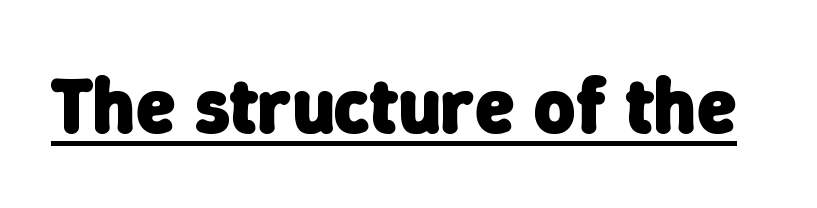
Q: Is the text bold? A: Yes.
Q: Is the typeface a serif or a sans-serif typeface? A: Sans-serif.
Q: Is the text underlined? A: Yes.
Q: Is the spacing between letters normal or unusually wide? A: Normal.
Q: Width (condensed, normal, or wide)? A: Normal.
Q: Stroke contrast? A: Low.
Q: x-height? A: Medium.
Q: Monospaced? A: No.
